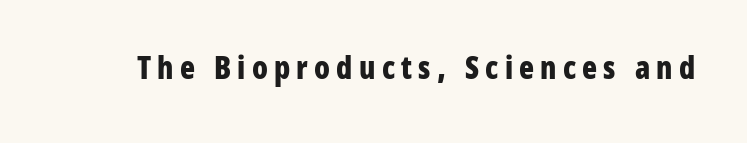
Nobody drew a line under any word here. Strong, thick strokes mark this as bold type. You can tell from the bare stems that sans-serif type was used. Spacing between characters has been opened up far beyond the box default. The typography opts for an upright posture over an oblique one.
